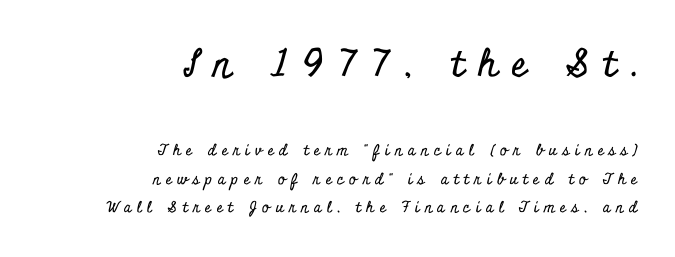
{"serif": "yes", "width": "condensed", "stroke_contrast": "low", "x_height": "small", "monospaced": "no", "underline": "no", "align": "right", "line_spacing_ratio": 1.89, "letter_spacing": "wide", "letter_spacing_em": 0.37, "larger_block": "first", "size_ratio": 2.53, "glyph_px": 38}
